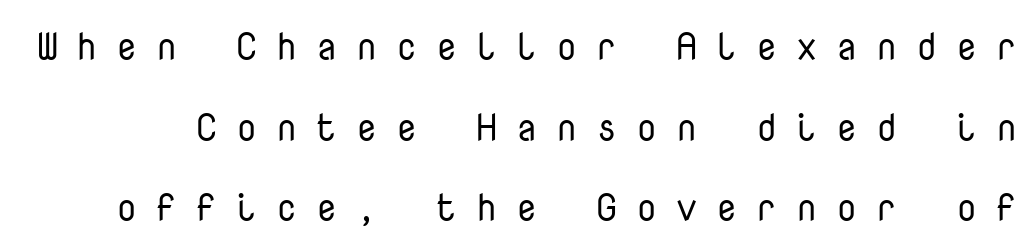
The image shows 38 px regular-weight sans-serif type, upright, monospaced; set loose line spacing (2.12x), unusually wide letter spacing (+0.49 em), not underlined; low stroke contrast and a medium x-height.
